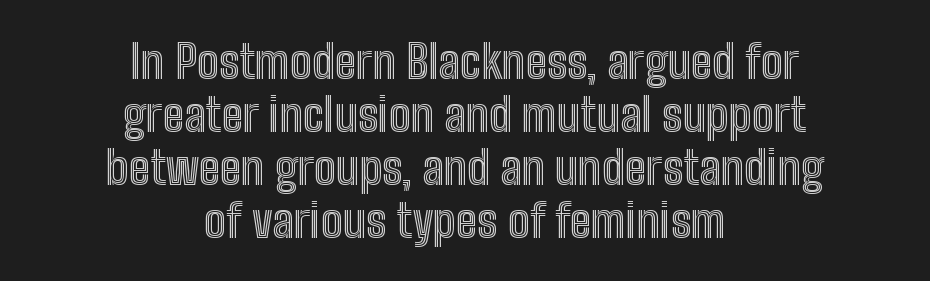
{"italic": "no", "width": "condensed", "x_height": "medium", "monospaced": "no", "underline": "no", "align": "center", "line_spacing": "tight", "line_spacing_ratio": 1.15, "letter_spacing": "normal", "letter_spacing_em": 0.0, "glyph_px": 46}
